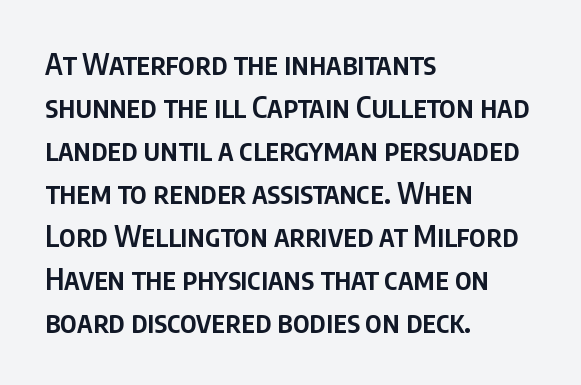
{"serif": "no", "italic": "no", "bold": "semi", "weight": "semibold", "width": "condensed", "stroke_contrast": "low", "x_height": "large", "monospaced": "no", "underline": "no", "align": "left", "line_spacing": "normal", "line_spacing_ratio": 1.48, "letter_spacing": "normal", "letter_spacing_em": 0.0, "glyph_px": 29}
